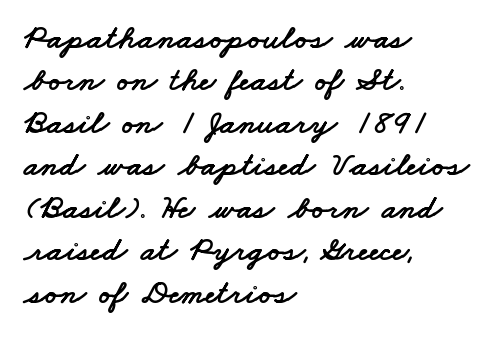
The image shows 34 px wide sans-serif type; set left-aligned, normal line spacing (1.25x), normal letter spacing, not underlined; low stroke contrast and a small x-height.
